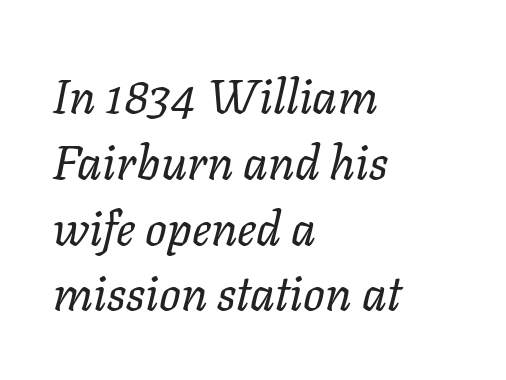
The image shows 48 px regular-weight type, italic (leaning right); set left-aligned, normal line spacing (1.37x), normal letter spacing, not underlined; low stroke contrast and a medium x-height.
